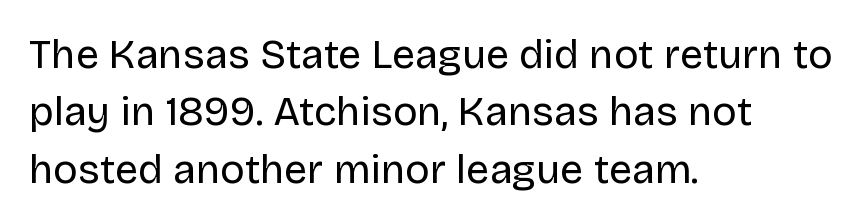
The characters display no serif detailing; their extremities are plain. How would I describe the line gaps? Plain and ordinary. Underline: absent. Compared with typical body copy, the letter spacing here is the same. The rendering uses natural spacing where letterforms have individual widths.
